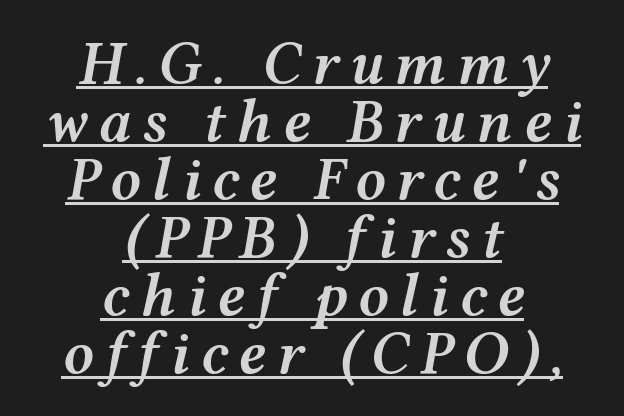
How would I describe the line gaps? Narrow and economical. This rendering features underlined lettering. When letters slant like this, we call the style italic. Each letter keeps its own natural width here, so spacing adapts to shape.
